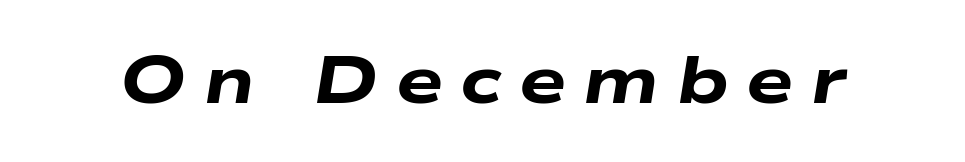
{"italic": "yes", "lean": "right", "slant_degrees": 9, "bold": "yes", "weight": "heavy", "width": "wide", "stroke_contrast": "low", "x_height": "medium", "monospaced": "no", "underline": "no", "letter_spacing": "wide", "letter_spacing_em": 0.26, "glyph_px": 67}
